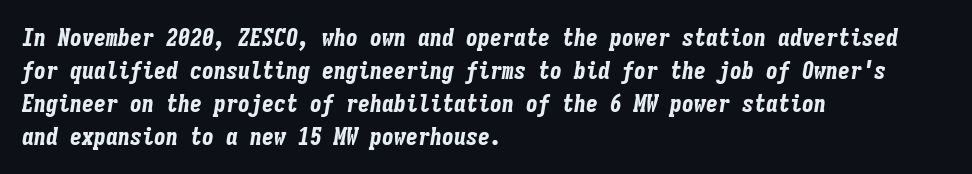
{"italic": "yes", "lean": "right", "slant_degrees": 9, "bold": "yes", "underline": "no", "align": "left", "line_spacing": "normal", "line_spacing_ratio": 1.37, "letter_spacing": "normal", "letter_spacing_em": 0.0, "glyph_px": 24}
